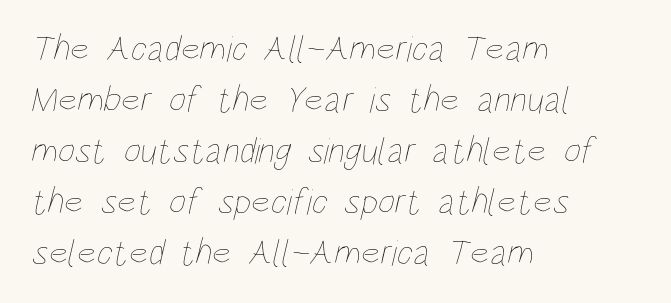
{"bold": "no", "weight": "thin", "width": "condensed", "stroke_contrast": "low", "x_height": "large", "monospaced": "no", "underline": "no", "align": "left", "line_spacing": "normal", "line_spacing_ratio": 1.38, "letter_spacing": "normal", "letter_spacing_em": 0.0, "glyph_px": 37}
